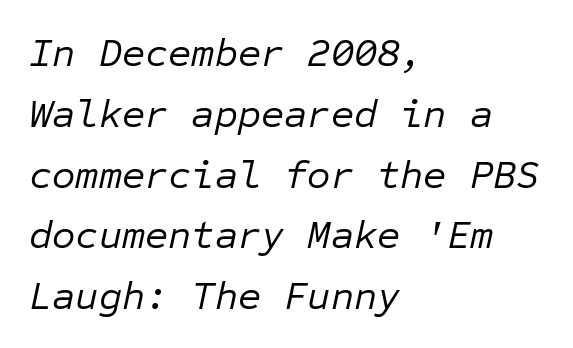
{"italic": "yes", "lean": "right", "slant_degrees": 12, "bold": "no", "weight": "regular", "width": "normal", "stroke_contrast": "low", "x_height": "medium", "monospaced": "yes", "underline": "no", "align": "left", "line_spacing": "normal", "line_spacing_ratio": 1.52, "letter_spacing": "normal", "letter_spacing_em": 0.0, "glyph_px": 40}
